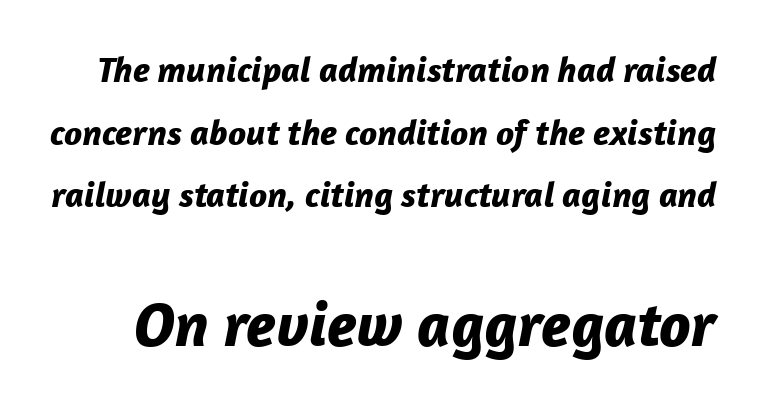
The image shows 63 px bold type, italic (leaning right); set line spacing 1.74x, normal letter spacing, not underlined; the second (bottom) block is 1.75x larger; low stroke contrast and a medium x-height.
